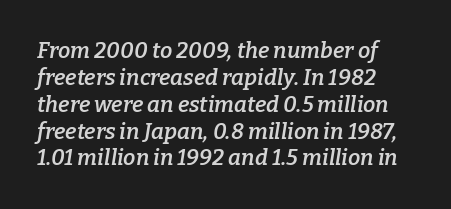
Typesetter's note: demi weight, one step under bold. There's an unmistakable incline to the writing here. This rendering uses left alignment, leaving the right contour irregular. Tracking here is standard; glyphs follow each other at the usual distance. Just letters on the line, the space beneath them empty.
